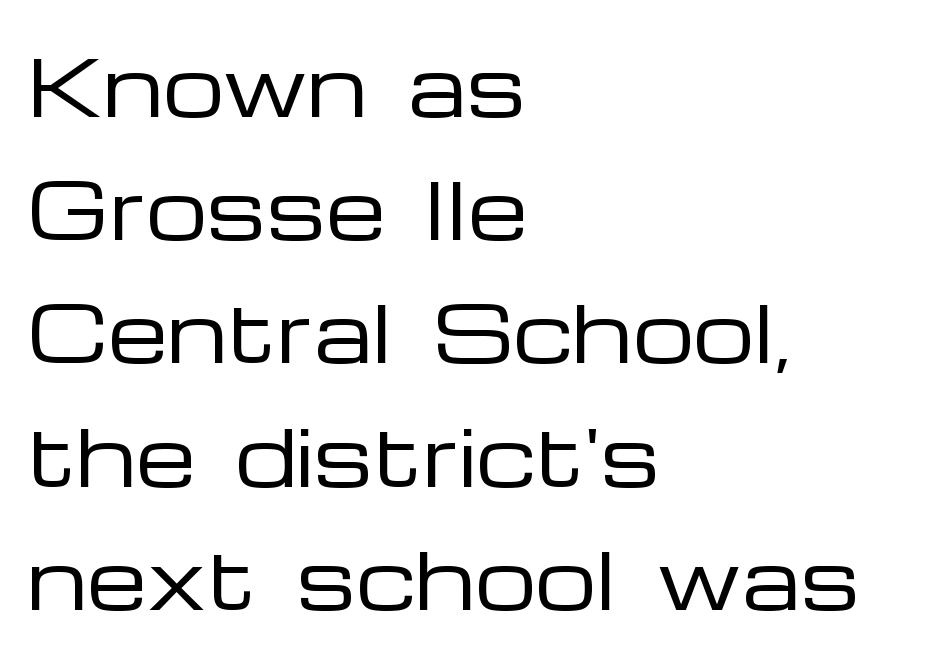
{"serif": "no", "italic": "no", "bold": "no", "weight": "regular", "width": "wide", "stroke_contrast": "low", "x_height": "medium", "monospaced": "no", "underline": "no", "align": "left", "line_spacing": "normal", "line_spacing_ratio": 1.6, "letter_spacing": "normal", "letter_spacing_em": 0.0, "glyph_px": 77}
